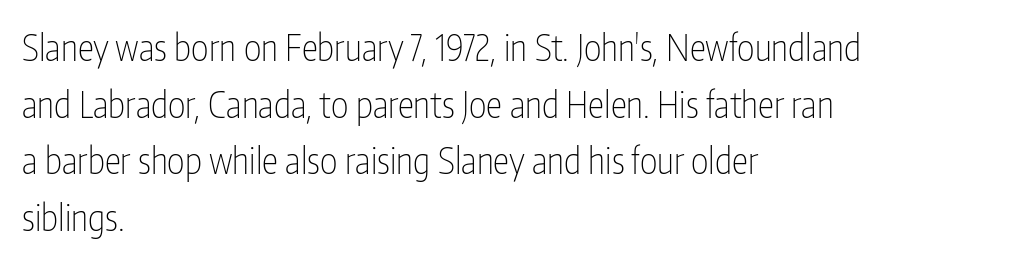
This sample has the flowing, uneven cadence of proportional lettering. The leading is moderate, giving the passage an even texture. Notice how the passage keeps a crisp vertical edge on the left only. Clear beneath every line of the passage.
